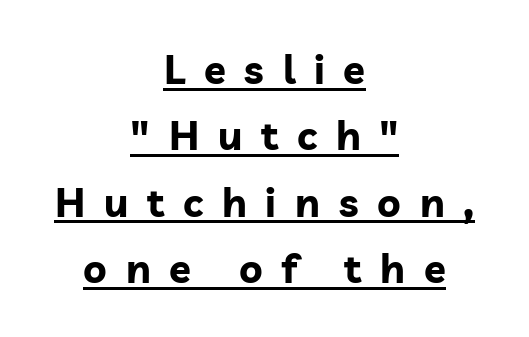
The typesetting leans heavy: a genuine bold. A continuous stroke trails under the words, as in a hyperlink. Display-style spreading of the glyphs; the letterfit is very open. Evenly set lines give the paragraph a standard silhouette. The axis of the letterforms is exactly vertical. The typesetter chose a symmetrical, centered arrangement here.
